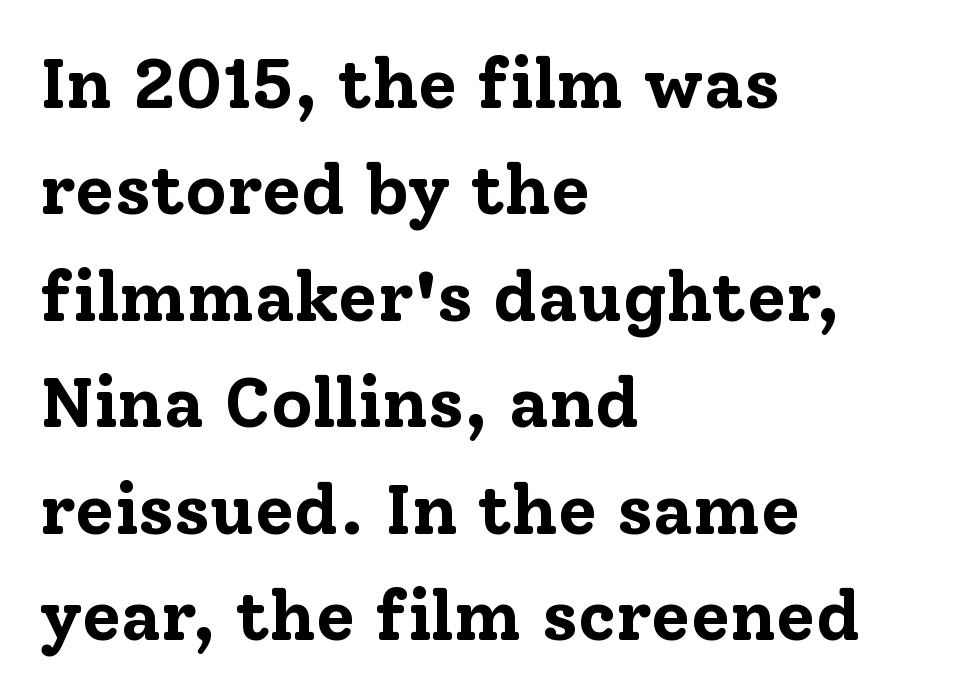
In terms of leading, this rendering sits right in the middle. Reading down the block, your eye returns to a fixed left position each line. In terms of letterspacing, this is plain default setting. A serif font was chosen for this passage.
